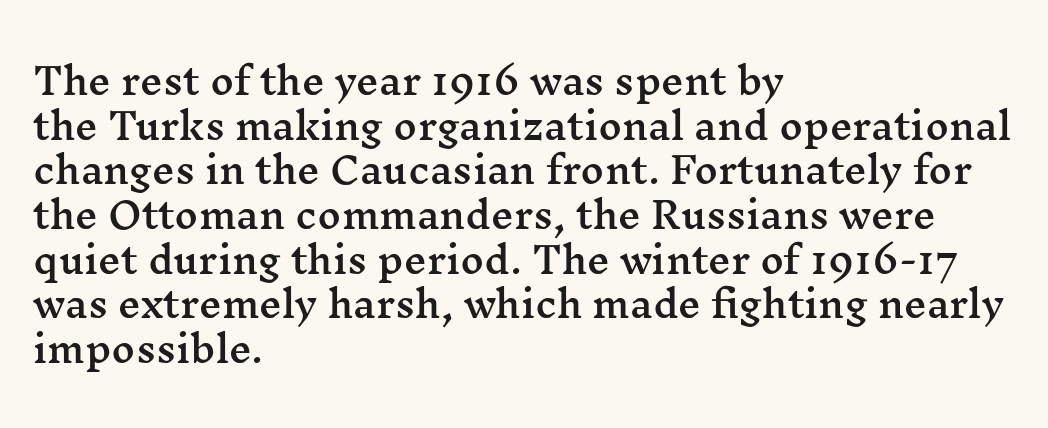
Q: Is the text italic (slanted)? A: No, it is upright.
Q: Is the typeface a serif or a sans-serif typeface? A: Serif.
Q: Is the text underlined? A: No.
Q: How is the paragraph aligned? A: Left-aligned.
Q: Is the spacing between letters normal or unusually wide? A: Normal.
Q: Width (condensed, normal, or wide)? A: Wide.
Q: Stroke contrast? A: Medium.
Q: x-height? A: Medium.
Q: Monospaced? A: No.
